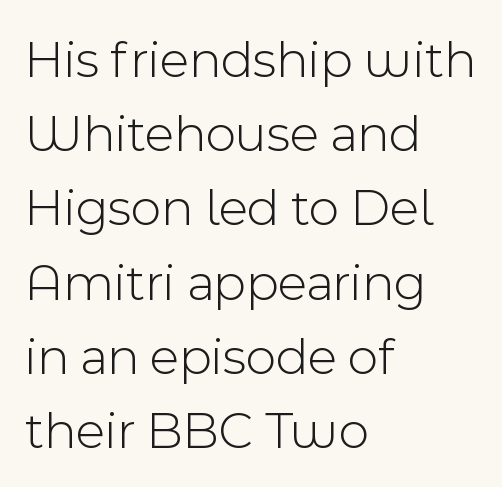
The compositor pushed each line to the left boundary. Descenders hang freely into open space. Bold? No — there's no thickening of the strokes. The designer went with a sans here, leaving each stem footless. Compared with typical body copy, the letter spacing here is the same. Regarding leading, the lines here are spaced in the standard way.
